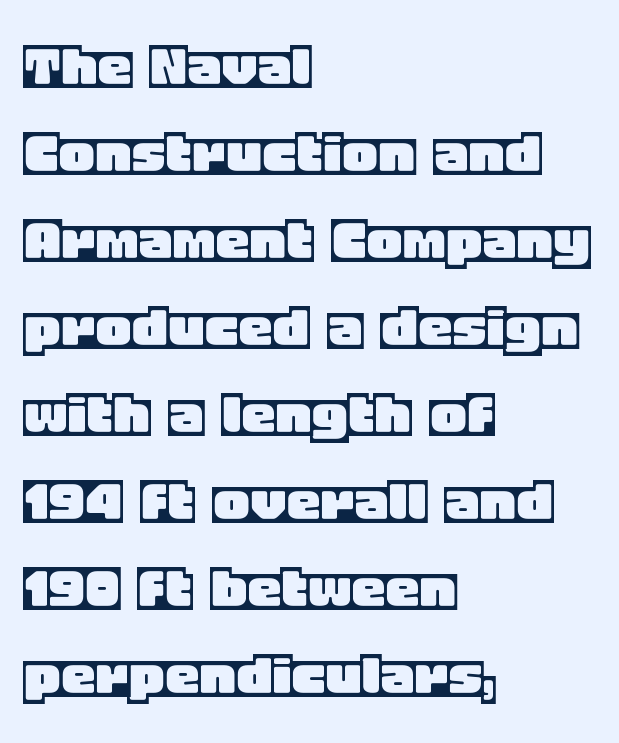
The image shows 69 px text type, upright; set left-aligned, normal line spacing (1.26x), normal letter spacing, not underlined; a large x-height.
